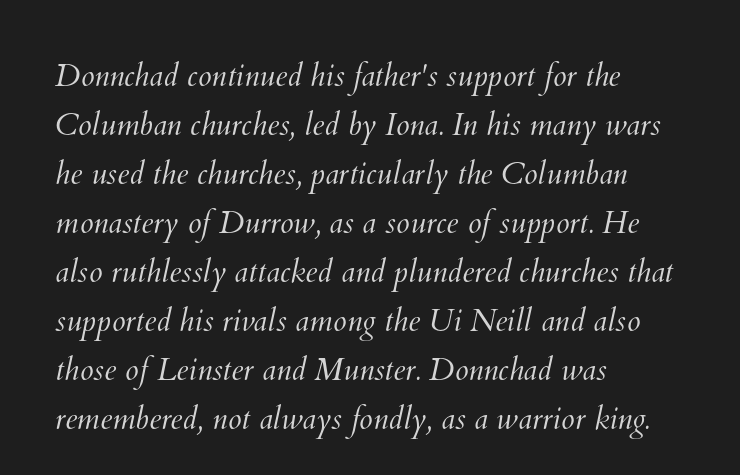
The image shows 31 px light type; set left-aligned, normal line spacing (1.58x), normal letter spacing, not underlined; medium stroke contrast and a small x-height.
